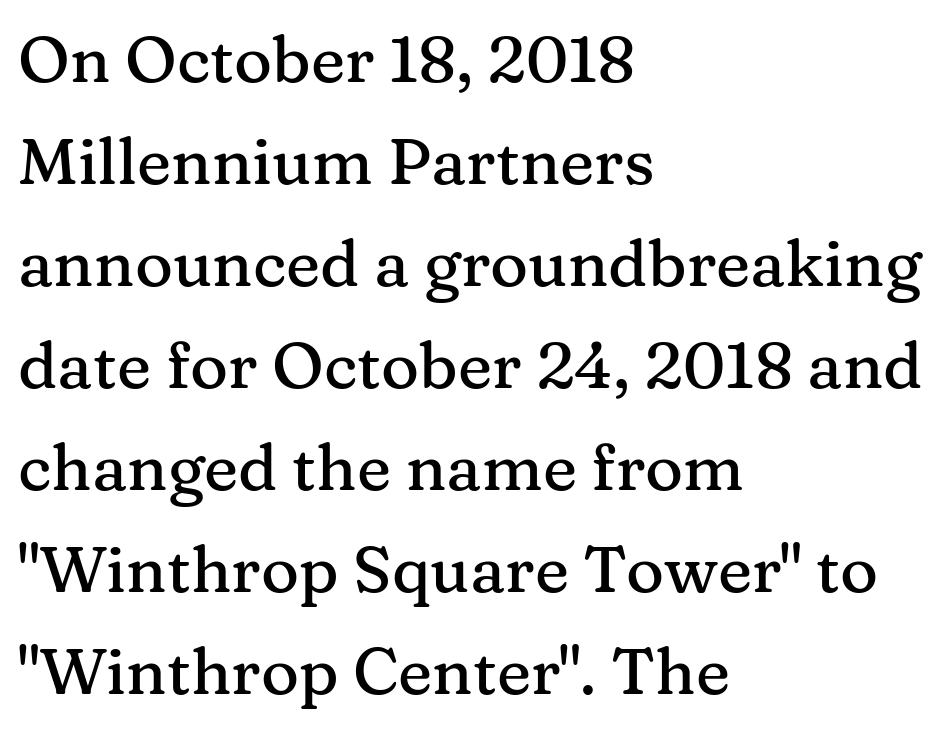
Q: Is the text italic (slanted)? A: No, it is upright.
Q: Is the typeface a serif or a sans-serif typeface? A: Serif.
Q: Is the text underlined? A: No.
Q: How is the paragraph aligned? A: Left-aligned.
Q: Is the spacing between letters normal or unusually wide? A: Normal.
Q: Is the spacing between lines tight, normal or loose? A: Normal.
Q: Width (condensed, normal, or wide)? A: Normal.
Q: Stroke contrast? A: Medium.
Q: x-height? A: Medium.
Q: Monospaced? A: No.
